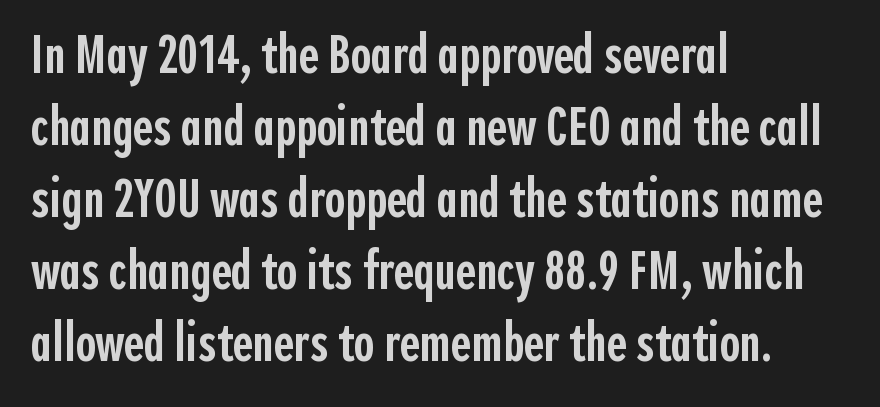
The letters stand upright; this is a roman face. The letters are semibold — heavier than regular but short of a full bold. Underlining? Definitely not there. These lines sit exactly where default settings would place them. The letters sit at their default tracking, neither squeezed nor spread.
